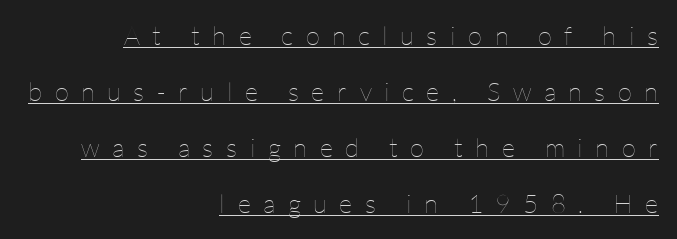
The image shows 26 px text type, upright; set right-aligned, loose line spacing (2.16x), unusually wide letter spacing (+0.48 em), underlined.
